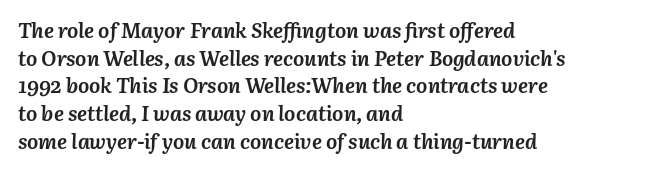
Q: Is the text bold? A: Yes.
Q: Is the text italic (slanted)? A: Yes, it leans right by about 3 degrees.
Q: Is the text underlined? A: No.
Q: How is the paragraph aligned? A: Left-aligned.
Q: Is the spacing between letters normal or unusually wide? A: Normal.
Q: Is the spacing between lines tight, normal or loose? A: Normal.
